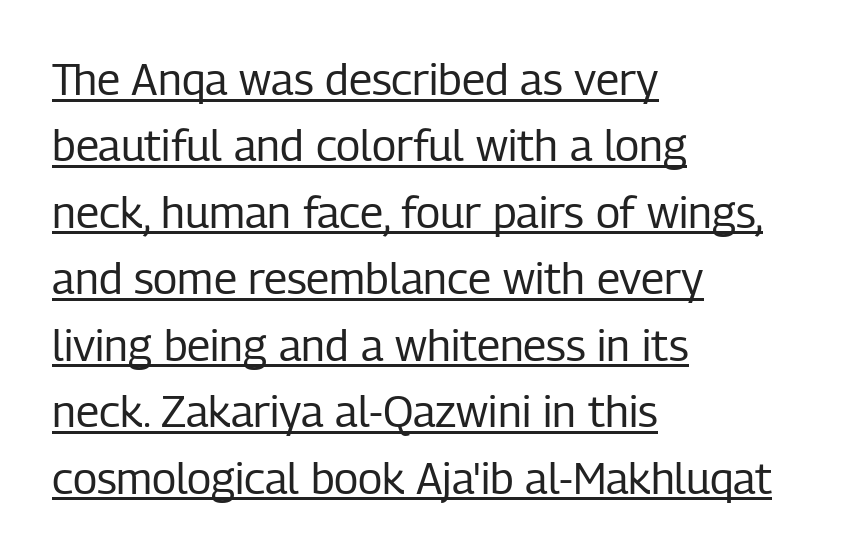
{"serif": "no", "italic": "no", "bold": "no", "weight": "regular", "width": "condensed", "stroke_contrast": "low", "x_height": "medium", "monospaced": "no", "underline": "yes", "align": "left", "line_spacing": "normal", "line_spacing_ratio": 1.51, "letter_spacing": "normal", "letter_spacing_em": 0.0, "glyph_px": 44}
